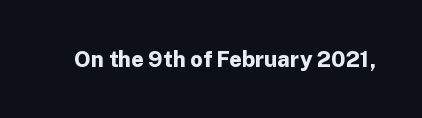
{"italic": "no", "bold": "yes", "underline": "no", "letter_spacing": "normal", "letter_spacing_em": 0.0, "glyph_px": 22}
